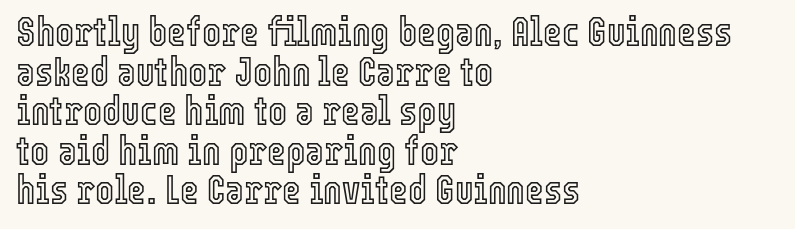
Q: Is the text italic (slanted)? A: No, it is upright.
Q: Is the text underlined? A: No.
Q: How is the paragraph aligned? A: Left-aligned.
Q: Is the spacing between letters normal or unusually wide? A: Normal.
Q: Is the spacing between lines tight, normal or loose? A: Tight.
Q: Width (condensed, normal, or wide)? A: Condensed.
Q: x-height? A: Medium.
Q: Monospaced? A: No.
